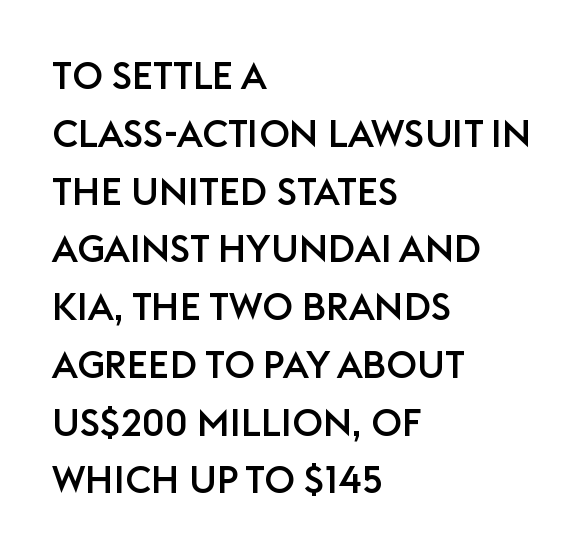
The image shows 38 px sans-serif type, upright; set left-aligned, normal line spacing (1.52x), normal letter spacing, not underlined; low stroke contrast and a large x-height.
